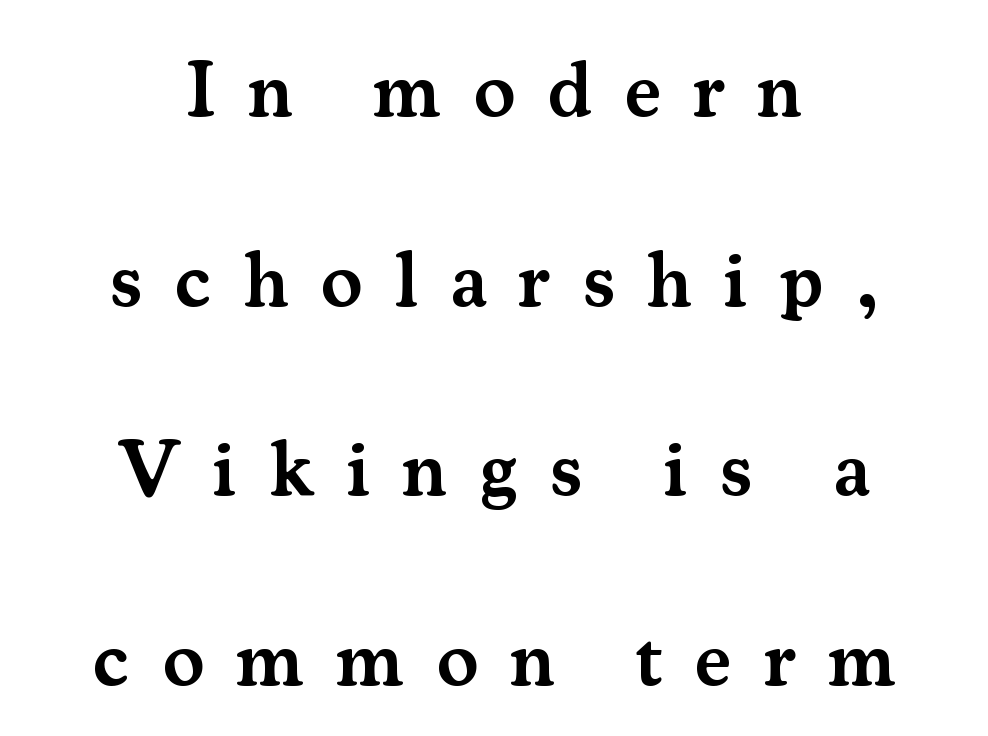
The type family on display is of the serif kind. Varying glyph widths throughout — classic text-font behaviour. The passage shown is semibold, sitting just below true bold. Does the leading feel generous? Absolutely, it's lavish. The text block is weighted toward neither margin, spreading evenly from the middle. The letterforms stand isolated, each surrounded by extra space.
